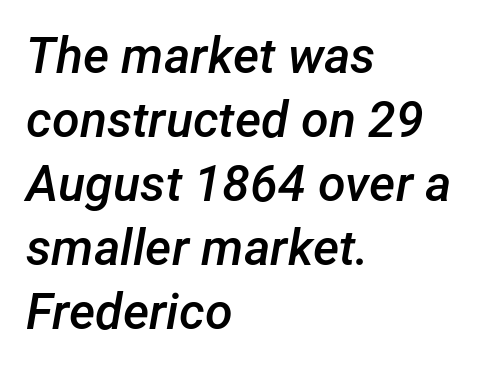
Honestly, the letter spacing is just normal — you wouldn't notice it. Stems and bowls a touch heavier than normal — semibold. The glyphs are unaccompanied by any horizontal stroke below them. The passage shown stacks its lines at a standard gap.
